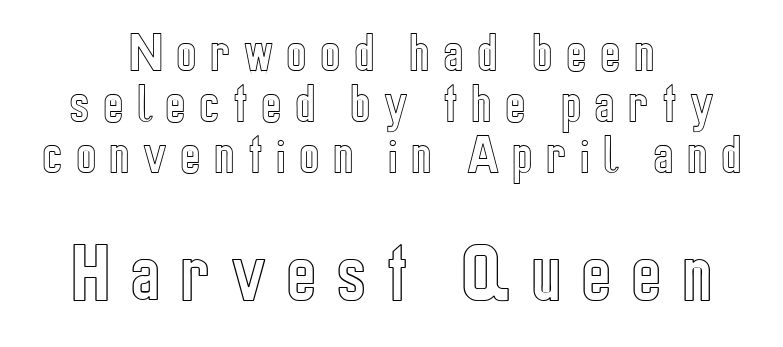
{"italic": "no", "width": "condensed", "x_height": "medium", "monospaced": "no", "underline": "no", "align": "center", "line_spacing_ratio": 1.19, "letter_spacing": "wide", "letter_spacing_em": 0.31, "larger_block": "second", "size_ratio": 1.49, "glyph_px": 64}
